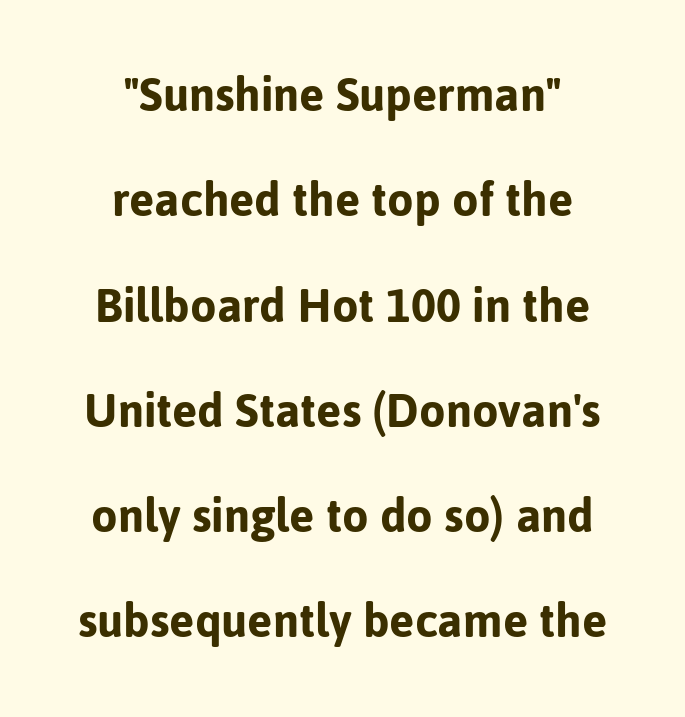
Regarding serifs, this sample does without them. There is no visible air inserted between adjacent glyphs. Nobody drew a line under any word here. Does the leading feel generous? Absolutely, it's lavish. Line starts and ends both wander, symmetrically. Characters remain perfectly vertical along every line.
